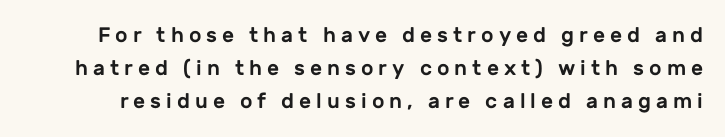
The image shows 21 px text type, upright; set normal line spacing (1.58x), unusually wide letter spacing (+0.24 em), not underlined.
